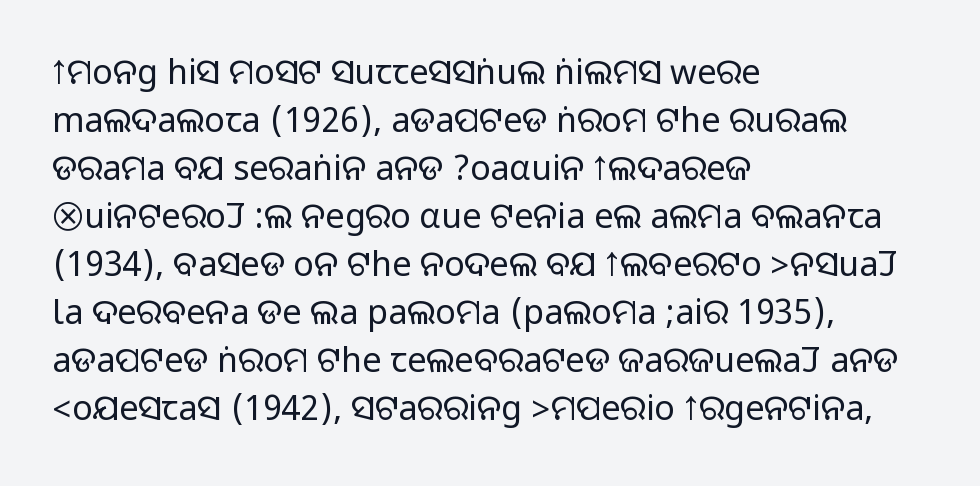
{"serif": "no", "italic": "no", "width": "normal", "stroke_contrast": "medium", "monospaced": "no", "underline": "no", "align": "left", "line_spacing": "normal", "line_spacing_ratio": 1.41, "letter_spacing": "normal", "letter_spacing_em": 0.0, "glyph_px": 34}
